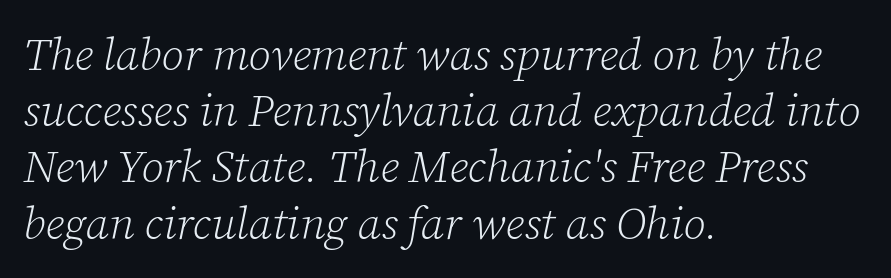
Q: Is the text bold? A: No.
Q: Is the text italic (slanted)? A: Yes, it leans right by about 12 degrees.
Q: Is the typeface a serif or a sans-serif typeface? A: Serif.
Q: Is the text underlined? A: No.
Q: How is the paragraph aligned? A: Left-aligned.
Q: Is the spacing between letters normal or unusually wide? A: Normal.
Q: Is the spacing between lines tight, normal or loose? A: Normal.
Q: Width (condensed, normal, or wide)? A: Normal.
Q: Stroke contrast? A: Low.
Q: x-height? A: Medium.
Q: Monospaced? A: No.
